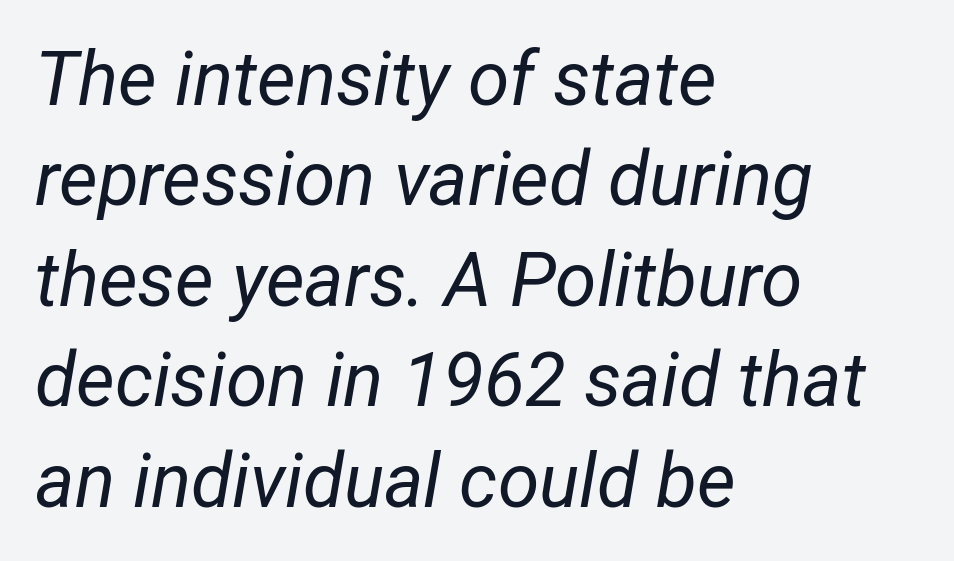
Letters have the restrained weight of plain body copy at most. Normally led — the rows are evenly, conventionally spaced. Leftover space on each line is placed entirely after the last word. Here the designer chose a conventional face with non-uniform glyph widths. Is the letter spacing exaggerated? No — it looks like the ordinary default.
